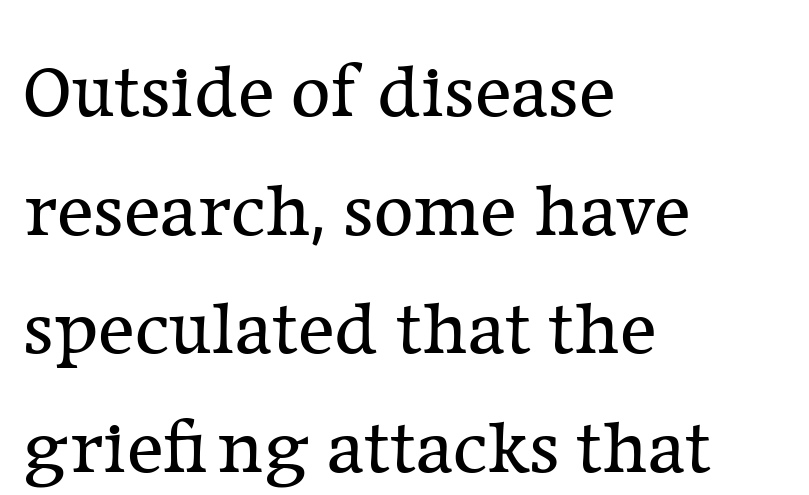
The image shows 77 px regular-weight serif type, upright; set left-aligned, normal line spacing (1.54x), normal letter spacing, not underlined; low stroke contrast and a medium x-height.
